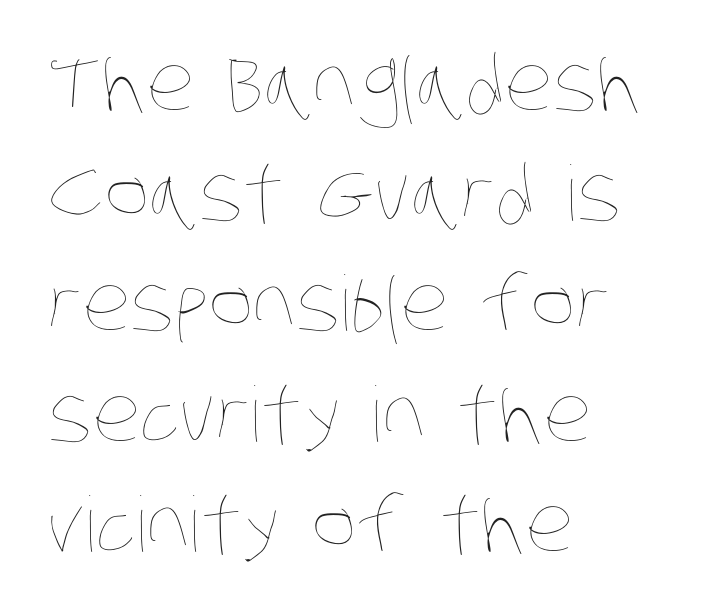
The rendering uses natural spacing where letterforms have individual widths. The zone under the glyphs is completely vacant. This sample is left-justified, so line endings fall wherever the words run out. Compared with a typical body face, this is equally light or lighter still. The rendering keeps characters at their native spacing. Normally led — the rows are evenly, conventionally spaced.
